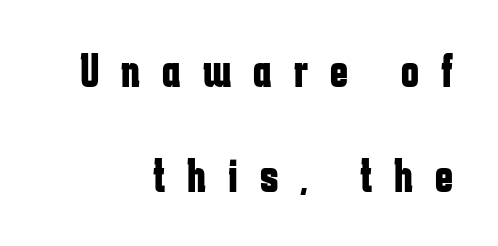
{"serif": "no", "italic": "no", "bold": "yes", "weight": "bold", "width": "condensed", "stroke_contrast": "low", "x_height": "medium", "monospaced": "no", "underline": "no", "align": "right", "line_spacing": "loose", "line_spacing_ratio": 2.19, "letter_spacing": "wide", "letter_spacing_em": 0.46, "glyph_px": 48}
